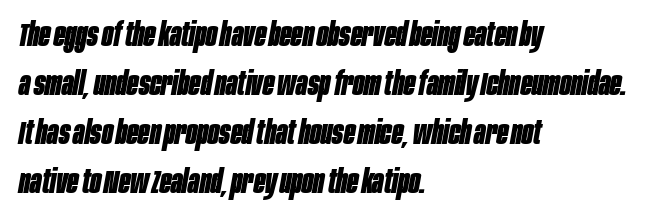
{"italic": "yes", "lean": "right", "slant_degrees": 10, "bold": "yes", "weight": "bold", "width": "condensed", "stroke_contrast": "low", "x_height": "large", "monospaced": "no", "underline": "no", "align": "left", "line_spacing": "normal", "line_spacing_ratio": 1.48, "letter_spacing": "normal", "letter_spacing_em": 0.0, "glyph_px": 33}
